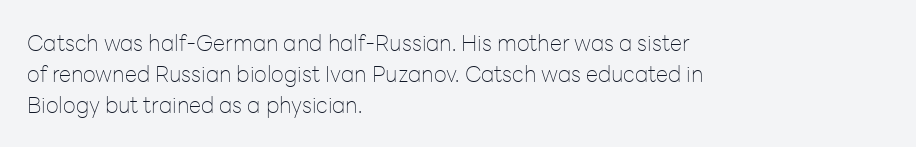
Q: Is the text bold? A: No.
Q: Is the text italic (slanted)? A: No, it is upright.
Q: Is the text underlined? A: No.
Q: How is the paragraph aligned? A: Left-aligned.
Q: Is the spacing between letters normal or unusually wide? A: Normal.
Q: Is the spacing between lines tight, normal or loose? A: Normal.
